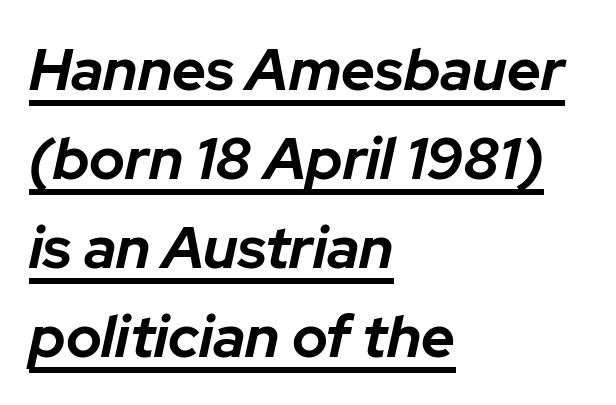
{"italic": "yes", "lean": "right", "slant_degrees": 12, "bold": "yes", "weight": "bold", "width": "normal", "stroke_contrast": "low", "x_height": "medium", "monospaced": "no", "underline": "yes", "align": "left", "line_spacing": "normal", "line_spacing_ratio": 1.51, "letter_spacing": "normal", "letter_spacing_em": 0.0, "glyph_px": 59}
